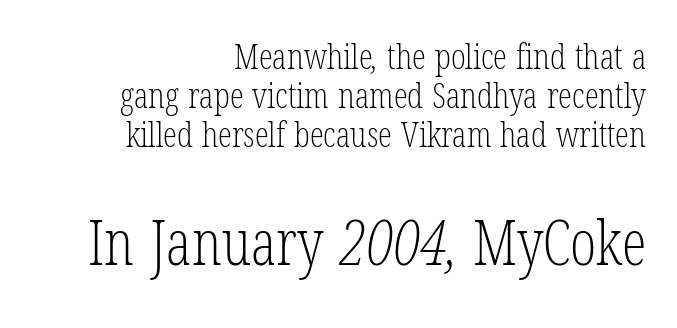
The image shows 62 px light, condensed serif type; set right-aligned, tight line spacing (1.12x), normal letter spacing, not underlined; the second (bottom) block is 1.77x larger; low stroke contrast and a medium x-height.
